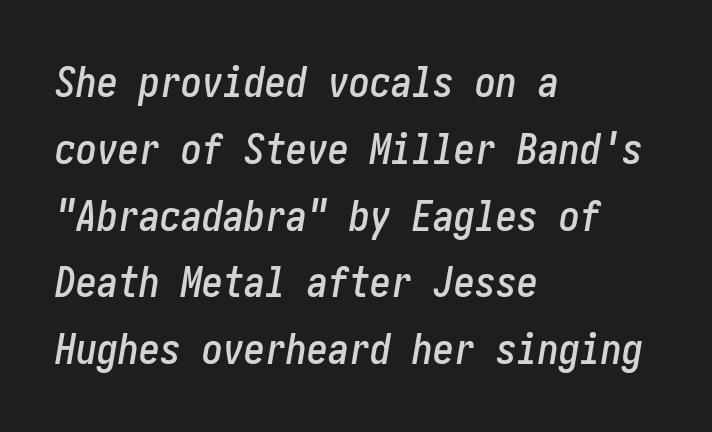
Q: Is the text italic (slanted)? A: Yes, it leans right by about 10 degrees.
Q: Is the text underlined? A: No.
Q: How is the paragraph aligned? A: Left-aligned.
Q: Is the spacing between letters normal or unusually wide? A: Normal.
Q: Is the spacing between lines tight, normal or loose? A: Normal.
Q: Width (condensed, normal, or wide)? A: Condensed.
Q: Stroke contrast? A: Low.
Q: x-height? A: Medium.
